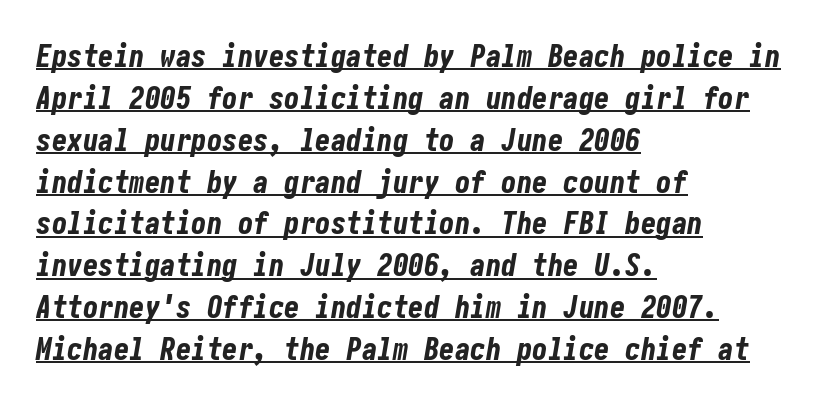
Characters are canted at an angle relative to the baseline's perpendicular. This sample is left-justified, so line endings fall wherever the words run out. The type is set solid horizontally, with unmodified tracking. Vertical spacing — default.
